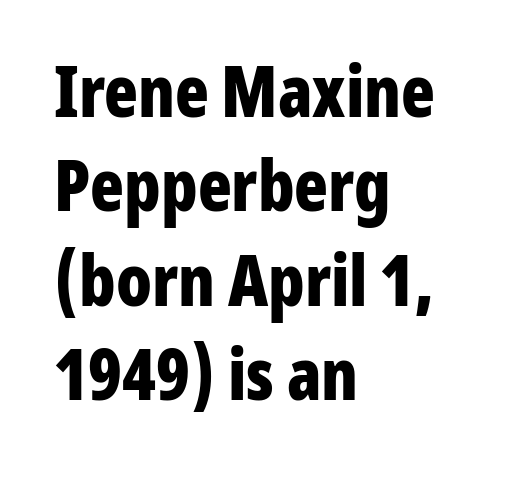
The rag falls on the right side of this text block. The type family on display is of the sans-serif kind. The lettering holds an erect, upright posture throughout. Regarding leading, the lines here are spaced in the standard way.
